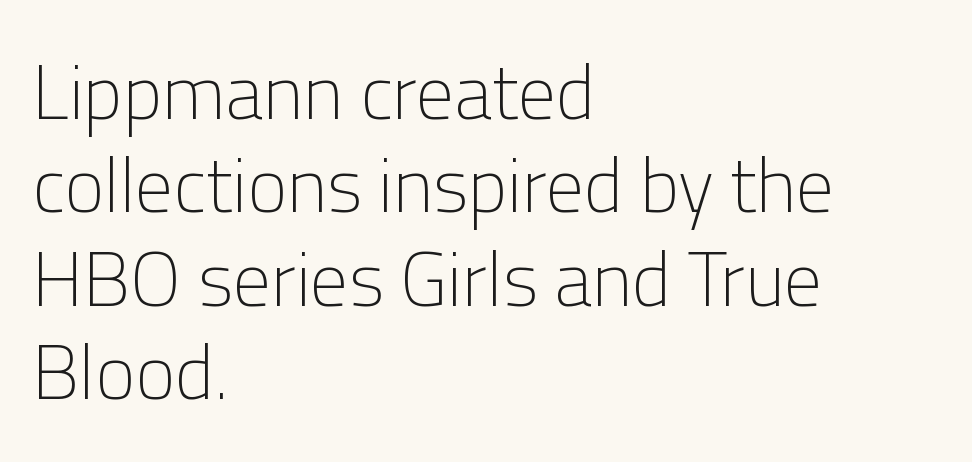
The image shows 76 px light sans-serif type, upright; set left-aligned, line spacing 1.23x, normal letter spacing, not underlined; low stroke contrast and a medium x-height.
